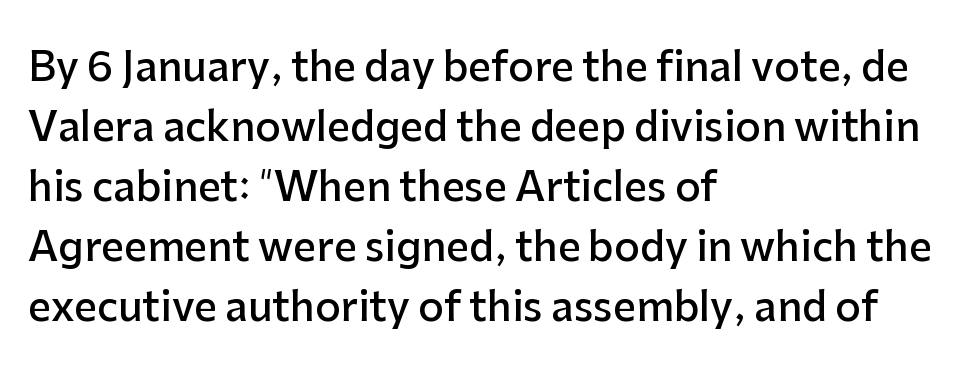
The image shows 40 px semibold sans-serif type, upright; set left-aligned, normal line spacing (1.5x), normal letter spacing, not underlined; low stroke contrast and a medium x-height.
